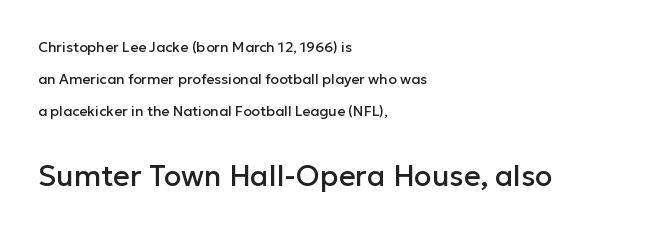
The image shows 29 px sans-serif type, upright; set left-aligned, loose line spacing (2.27x), normal letter spacing, not underlined; the second (bottom) block is 2.07x larger; low stroke contrast and a medium x-height.
